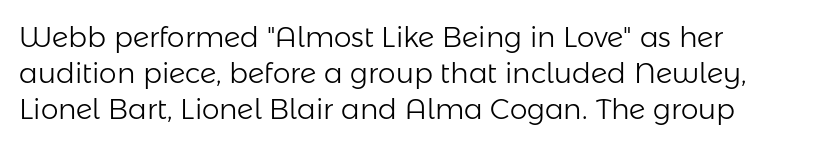
Q: Is the text bold? A: No.
Q: Is the text italic (slanted)? A: No, it is upright.
Q: Is the typeface a serif or a sans-serif typeface? A: Sans-serif.
Q: Is the text underlined? A: No.
Q: How is the paragraph aligned? A: Left-aligned.
Q: Is the spacing between letters normal or unusually wide? A: Normal.
Q: Is the spacing between lines tight, normal or loose? A: Normal.
Q: Width (condensed, normal, or wide)? A: Normal.
Q: Stroke contrast? A: Low.
Q: x-height? A: Medium.
Q: Monospaced? A: No.
